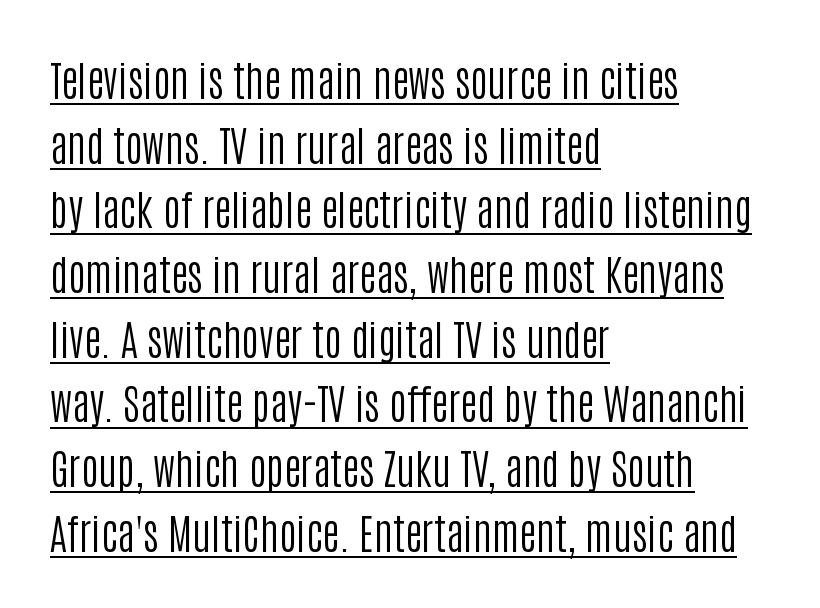
Q: Is the text bold? A: No.
Q: Is the text italic (slanted)? A: No, it is upright.
Q: Is the typeface a serif or a sans-serif typeface? A: Sans-serif.
Q: Is the text underlined? A: Yes.
Q: How is the paragraph aligned? A: Left-aligned.
Q: Is the spacing between letters normal or unusually wide? A: Normal.
Q: Is the spacing between lines tight, normal or loose? A: Normal.
Q: Width (condensed, normal, or wide)? A: Condensed.
Q: Stroke contrast? A: Low.
Q: x-height? A: Large.
Q: Monospaced? A: No.
